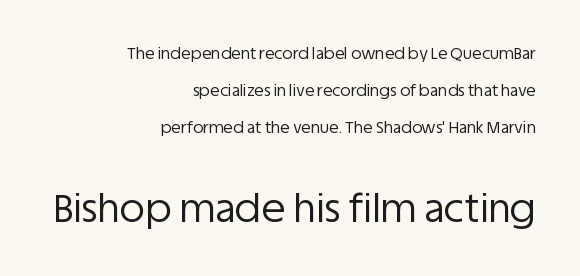
{"serif": "no", "italic": "no", "bold": "no", "weight": "regular", "width": "normal", "stroke_contrast": "low", "x_height": "large", "monospaced": "no", "underline": "no", "align": "right", "line_spacing": "loose", "line_spacing_ratio": 2.3, "letter_spacing": "normal", "letter_spacing_em": 0.0, "larger_block": "second", "size_ratio": 2.44, "glyph_px": 39}
